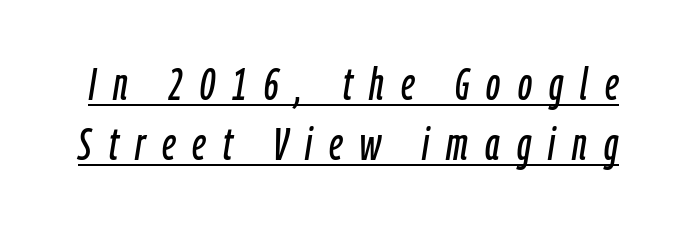
Short note: letters widely spaced. One glance says typical: line gaps are just what's usual. Underlined type. This is oblique type, the kind used for emphasis or titles. Varying glyph widths throughout — classic text-font behaviour.
